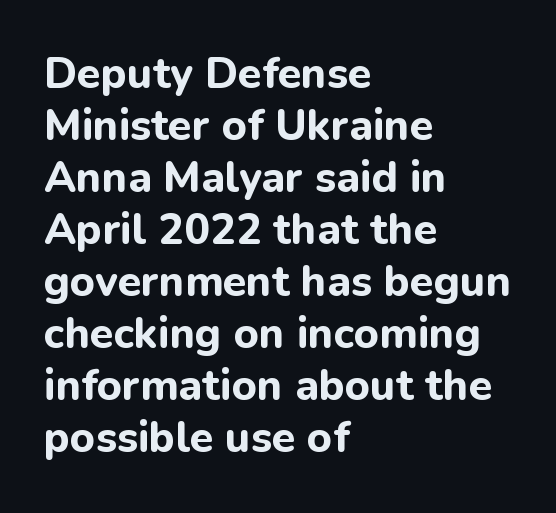
The image shows 43 px bold sans-serif type, upright; set left-aligned, line spacing 1.21x, normal letter spacing, not underlined; low stroke contrast and a medium x-height.
